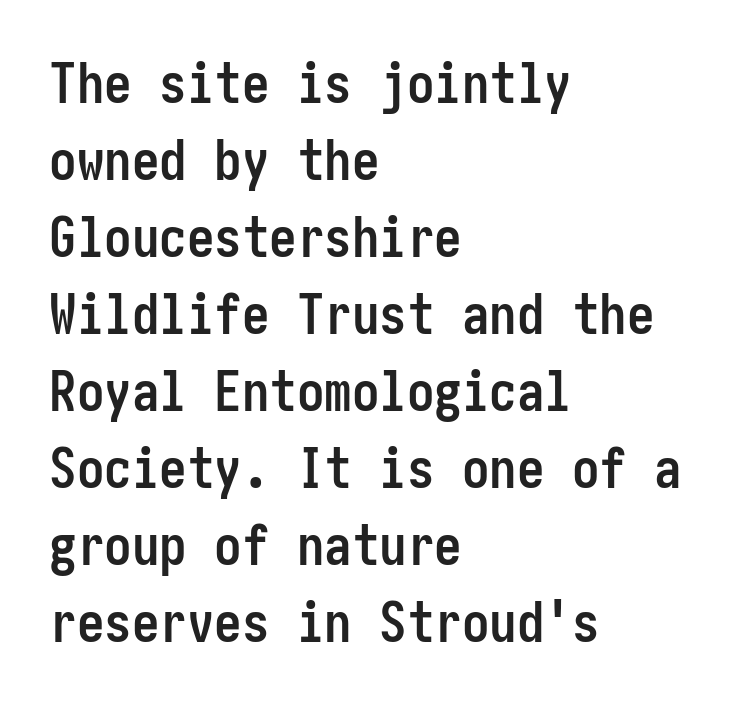
The image shows 55 px semibold, condensed sans-serif type, upright; set left-aligned, normal line spacing (1.4x), normal letter spacing, not underlined; low stroke contrast and a medium x-height.
